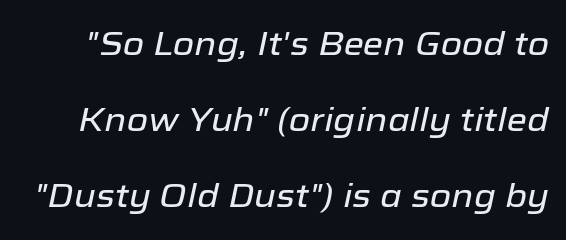
{"italic": "yes", "lean": "right", "slant_degrees": 12, "width": "normal", "stroke_contrast": "low", "x_height": "medium", "monospaced": "no", "underline": "no", "line_spacing": "loose", "line_spacing_ratio": 2.31, "letter_spacing": "normal", "letter_spacing_em": 0.0, "glyph_px": 33}
